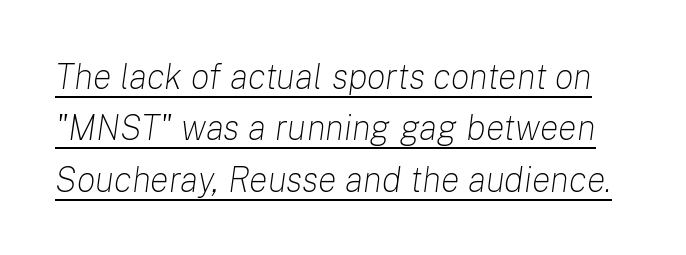
{"italic": "yes", "lean": "right", "slant_degrees": 8, "bold": "no", "weight": "light", "width": "normal", "stroke_contrast": "low", "x_height": "medium", "monospaced": "no", "underline": "yes", "line_spacing": "normal", "line_spacing_ratio": 1.47, "letter_spacing": "normal", "letter_spacing_em": 0.0, "glyph_px": 35}
